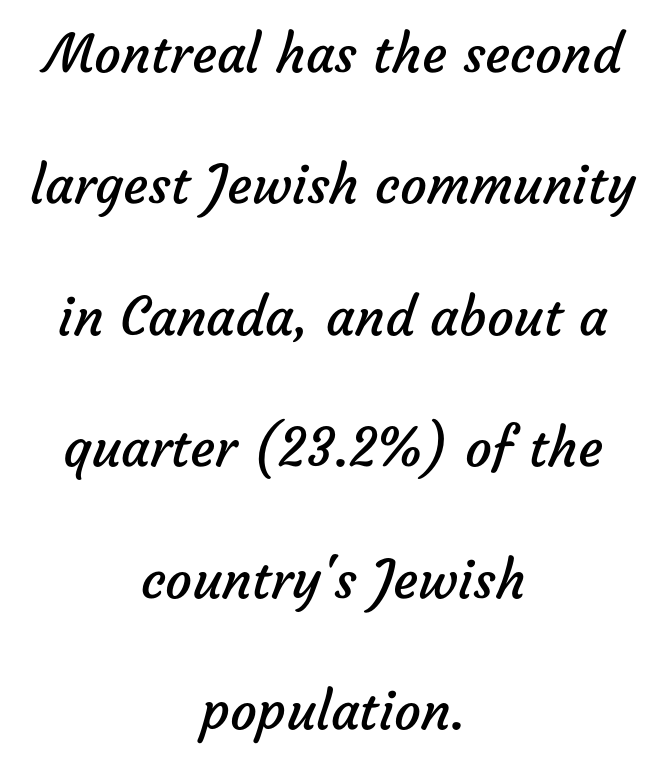
This is sans-serif lettering, the kind often seen on screens and signage. Between one letter and the next there's only the usual sliver of space. Just letters on the line, the space beneath them empty. The characters are drawn with everyday or finer stroke widths. The passage shown stacks its lines with a broad gap.
